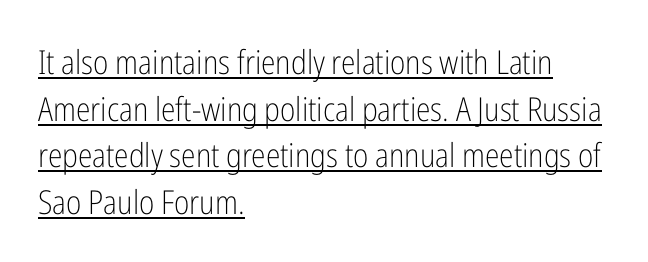
Q: Is the text bold? A: No.
Q: Is the text italic (slanted)? A: No, it is upright.
Q: Is the typeface a serif or a sans-serif typeface? A: Sans-serif.
Q: Is the text underlined? A: Yes.
Q: How is the paragraph aligned? A: Left-aligned.
Q: Is the spacing between letters normal or unusually wide? A: Normal.
Q: Is the spacing between lines tight, normal or loose? A: Normal.
Q: Width (condensed, normal, or wide)? A: Condensed.
Q: Stroke contrast? A: Low.
Q: x-height? A: Medium.
Q: Monospaced? A: No.
